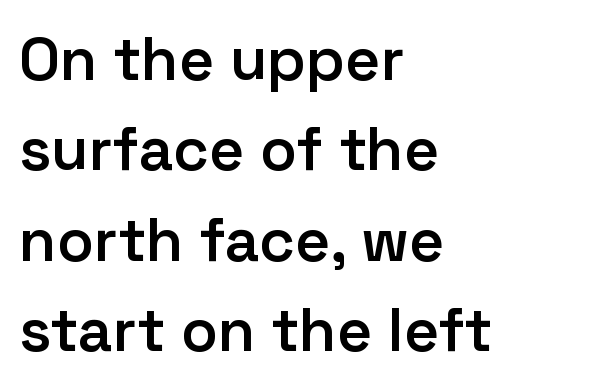
The image shows 61 px semibold sans-serif type, upright; set left-aligned, normal line spacing (1.48x), normal letter spacing, not underlined; low stroke contrast and a medium x-height.
